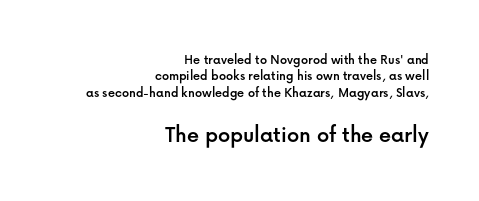
{"italic": "no", "underline": "no", "align": "right", "line_spacing_ratio": 1.17, "letter_spacing": "normal", "letter_spacing_em": 0.0, "larger_block": "second", "size_ratio": 1.71, "glyph_px": 24}
